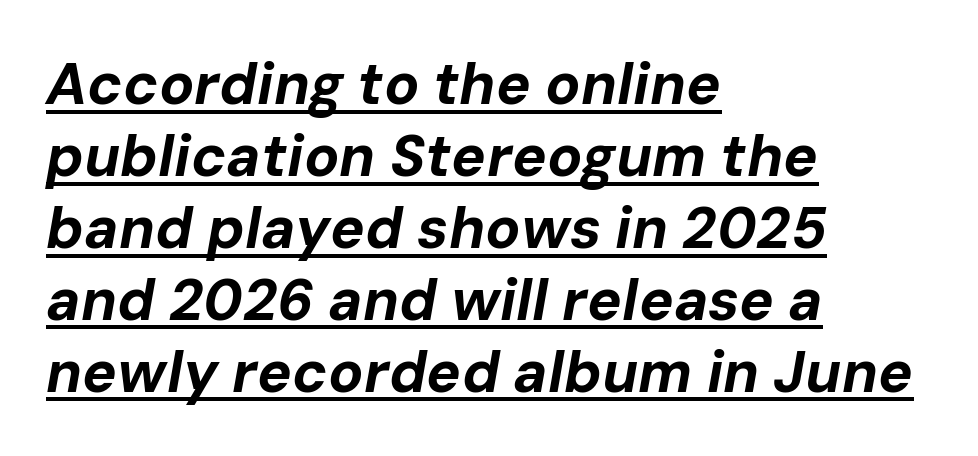
{"italic": "yes", "lean": "right", "slant_degrees": 10, "bold": "yes", "weight": "bold", "width": "normal", "stroke_contrast": "low", "x_height": "medium", "monospaced": "no", "underline": "yes", "align": "left", "line_spacing_ratio": 1.24, "letter_spacing": "normal", "letter_spacing_em": 0.0, "glyph_px": 58}
